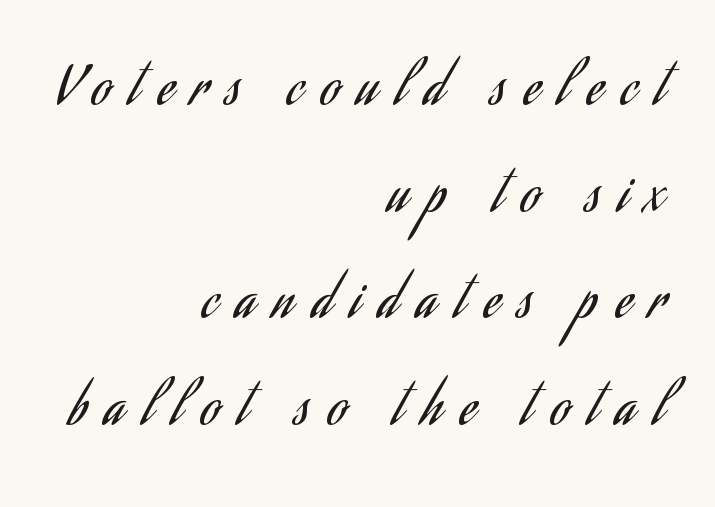
Q: Is the text bold? A: No.
Q: Is the text italic (slanted)? A: Yes.
Q: Is the typeface a serif or a sans-serif typeface? A: Sans-serif.
Q: Is the text underlined? A: No.
Q: How is the paragraph aligned? A: Right-aligned.
Q: Is the spacing between letters normal or unusually wide? A: Unusually wide.
Q: Is the spacing between lines tight, normal or loose? A: Loose.
Q: Width (condensed, normal, or wide)? A: Condensed.
Q: Stroke contrast? A: Low.
Q: x-height? A: Small.
Q: Monospaced? A: No.
